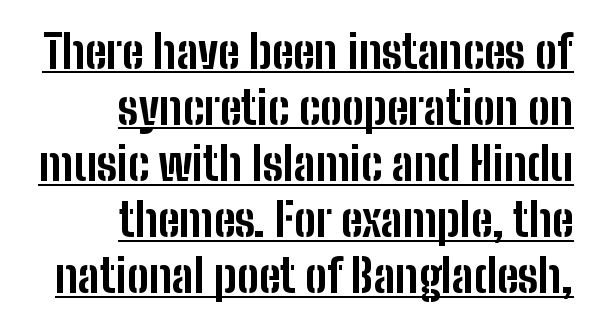
The image shows 46 px bold, condensed sans-serif type, upright; set right-aligned, line spacing 1.22x, normal letter spacing, underlined; low stroke contrast and a medium x-height.
